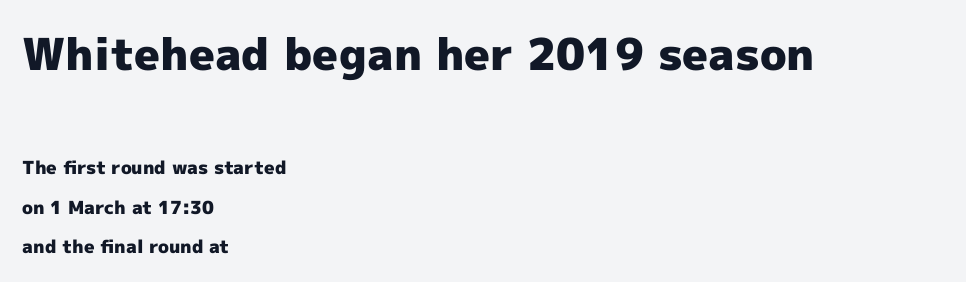
Q: Is the text bold? A: Yes.
Q: Is the text italic (slanted)? A: No, it is upright.
Q: Is the typeface a serif or a sans-serif typeface? A: Sans-serif.
Q: Is the text underlined? A: No.
Q: How is the paragraph aligned? A: Left-aligned.
Q: Is the spacing between letters normal or unusually wide? A: Normal.
Q: Is the spacing between lines tight, normal or loose? A: Loose.
Q: Which block of text is set in a larger size, the first (top) or the second (bottom)? A: The first (top) one.
Q: Width (condensed, normal, or wide)? A: Normal.
Q: x-height? A: Medium.
Q: Monospaced? A: No.
